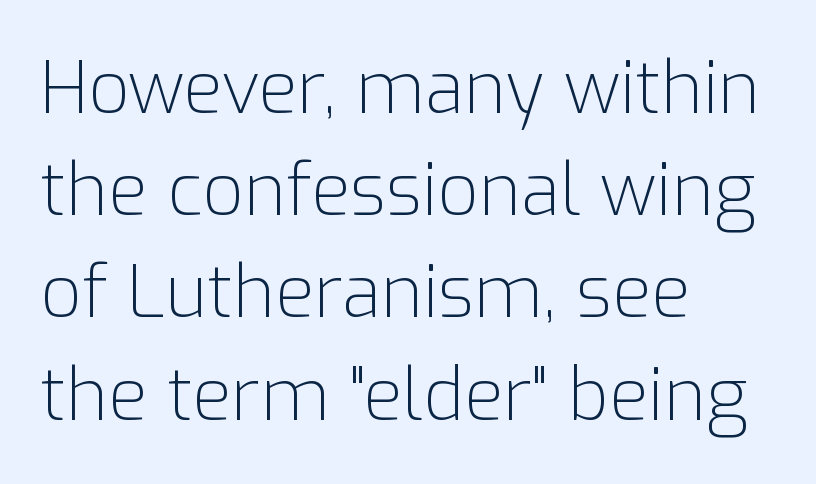
The image shows 72 px light sans-serif type, upright; set left-aligned, normal line spacing (1.42x), normal letter spacing, not underlined; low stroke contrast and a medium x-height.
